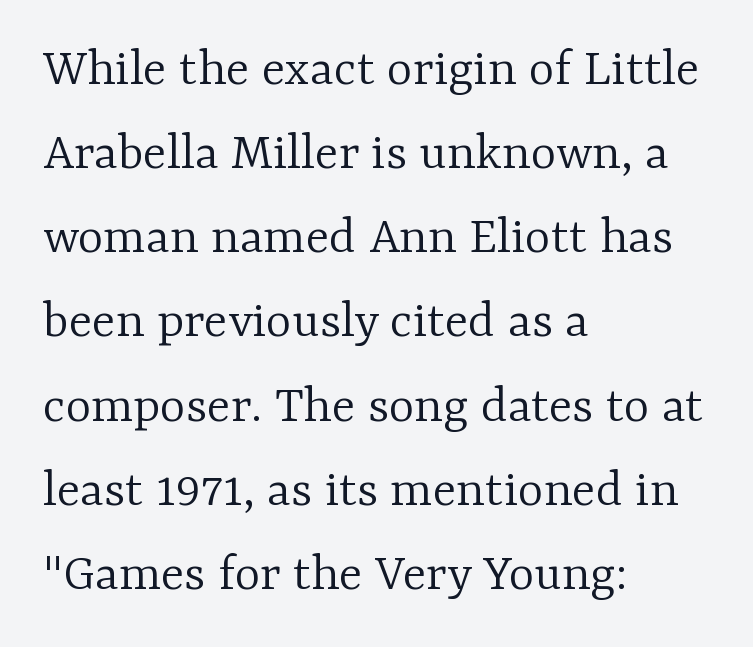
A roman cut, with each character standing at attention. This sample keeps an unexceptional amount of space between lines. These lines are composed in type with serifs. Nobody drew a line under any word here. There is no visible air inserted between adjacent glyphs. Do the characters align in a grid? No, the font is proportional.
